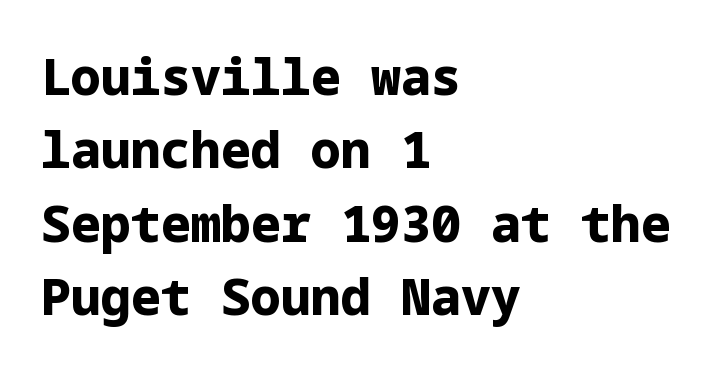
One-word summary of the alignment: left. The passage shown is typeset with a sans-serif family. Notice how thick the strokes are: this is what a full bold looks like. Do the letters lean? They stand straight.
